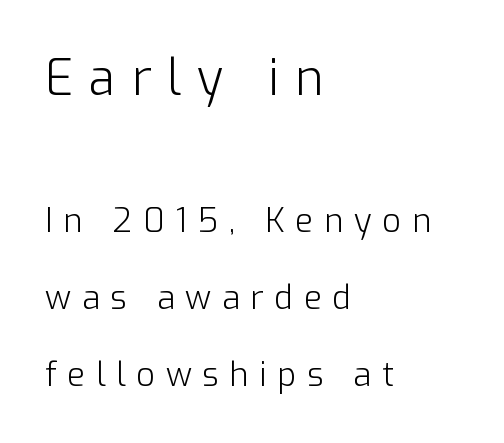
The glyphs are unaccompanied by any horizontal stroke below them. Think of a printed novel: that variable character pitch is what you see here. Does extra space separate the letters? Yes, quite a lot of it. The ragged edge is on the right, which tells us the setting is flush left.
